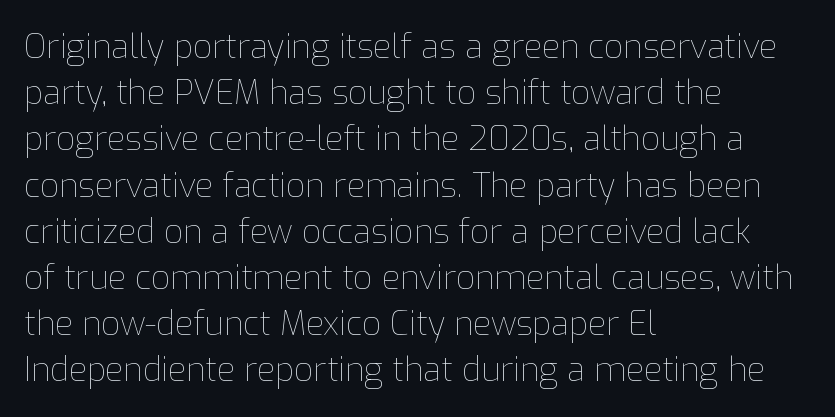
Is the letter spacing exaggerated? No — it looks like the ordinary default. The passage shown is typed in a proportional face where columns would drift. Words float on clear page, feet unadorned. These lines are set flush left with a ragged right edge. The letters stand straight up with perfectly vertical stems.
